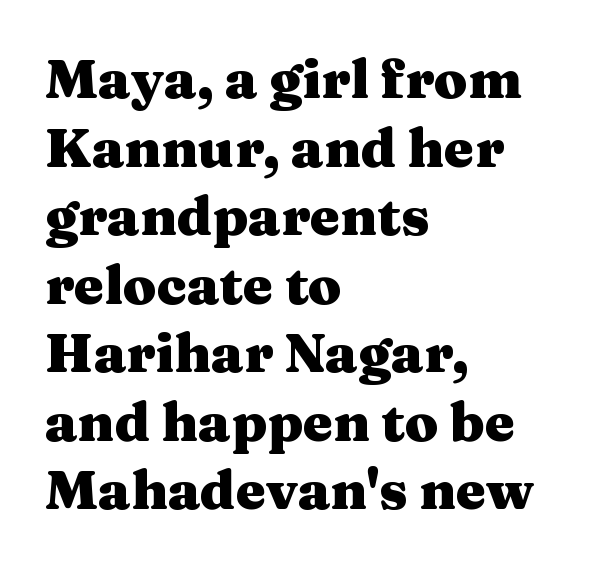
{"serif": "yes", "italic": "no", "bold": "yes", "weight": "heavy", "width": "wide", "stroke_contrast": "medium", "x_height": "medium", "monospaced": "no", "underline": "no", "align": "left", "line_spacing": "normal", "line_spacing_ratio": 1.27, "letter_spacing": "normal", "letter_spacing_em": 0.0, "glyph_px": 54}
